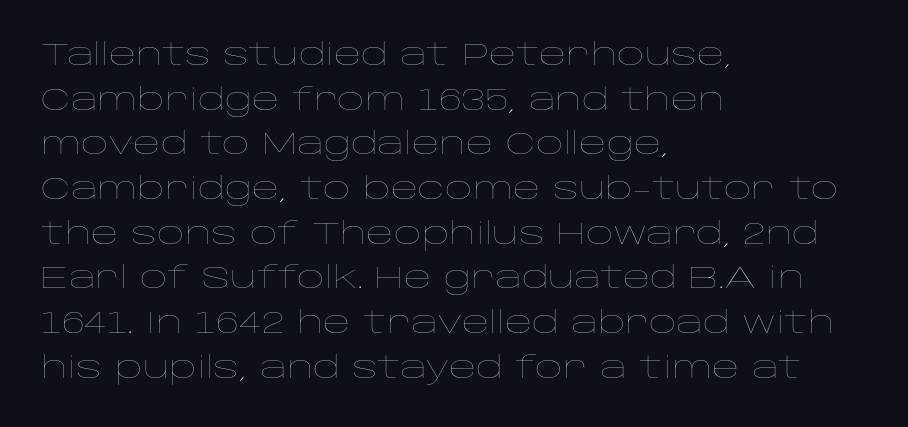
{"italic": "no", "bold": "no", "weight": "thin", "width": "wide", "stroke_contrast": "low", "x_height": "large", "monospaced": "no", "underline": "no", "align": "left", "line_spacing": "normal", "line_spacing_ratio": 1.49, "letter_spacing": "normal", "letter_spacing_em": 0.0, "glyph_px": 30}
